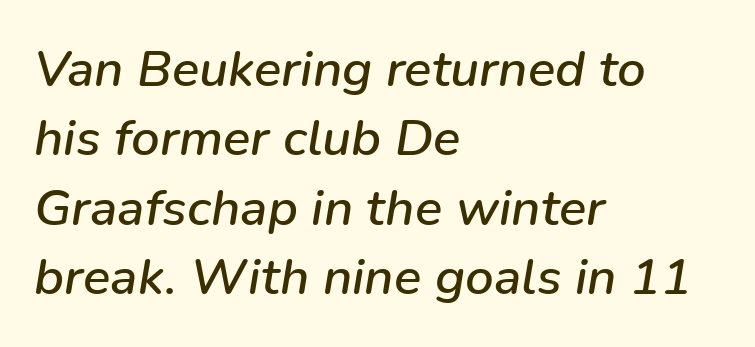
{"italic": "yes", "lean": "right", "slant_degrees": 9, "width": "normal", "stroke_contrast": "low", "x_height": "medium", "monospaced": "no", "underline": "no", "align": "left", "line_spacing": "normal", "line_spacing_ratio": 1.36, "letter_spacing": "normal", "letter_spacing_em": 0.0, "glyph_px": 51}
